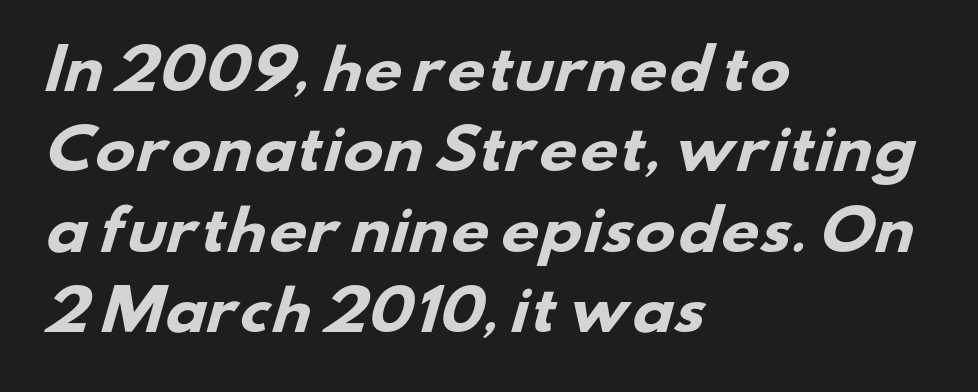
Q: Is the text bold? A: Yes.
Q: Is the typeface a serif or a sans-serif typeface? A: Sans-serif.
Q: Is the text underlined? A: No.
Q: How is the paragraph aligned? A: Left-aligned.
Q: Is the spacing between letters normal or unusually wide? A: Normal.
Q: Is the spacing between lines tight, normal or loose? A: Normal.
Q: Width (condensed, normal, or wide)? A: Wide.
Q: Stroke contrast? A: Low.
Q: x-height? A: Small.
Q: Monospaced? A: No.
